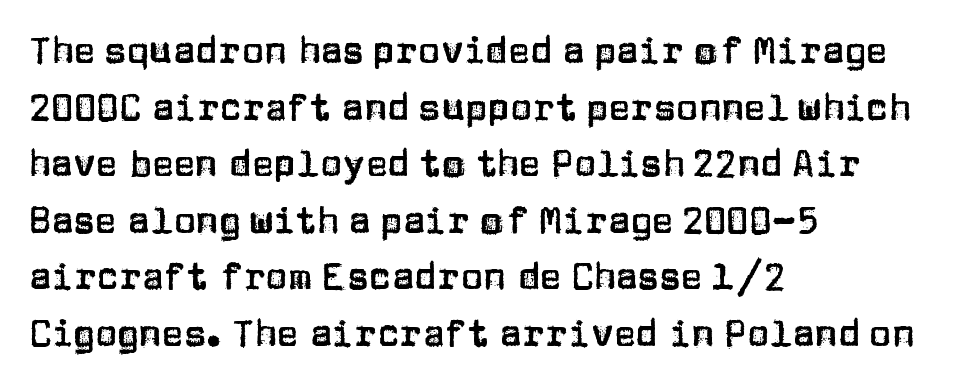
Q: Is the text italic (slanted)? A: No, it is upright.
Q: Is the typeface a serif or a sans-serif typeface? A: Sans-serif.
Q: Is the text underlined? A: No.
Q: How is the paragraph aligned? A: Left-aligned.
Q: Is the spacing between letters normal or unusually wide? A: Normal.
Q: Is the spacing between lines tight, normal or loose? A: Normal.
Q: Width (condensed, normal, or wide)? A: Normal.
Q: Stroke contrast? A: Low.
Q: x-height? A: Large.
Q: Monospaced? A: No.
